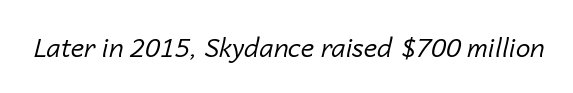
Q: Is the text bold? A: No.
Q: Is the text italic (slanted)? A: Yes, it leans right by about 14 degrees.
Q: Is the text underlined? A: No.
Q: Is the spacing between letters normal or unusually wide? A: Normal.
